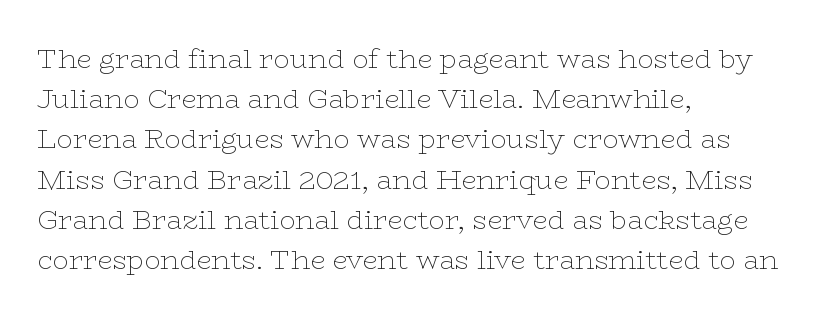
Q: Is the text bold? A: No.
Q: Is the text italic (slanted)? A: No, it is upright.
Q: Is the text underlined? A: No.
Q: How is the paragraph aligned? A: Left-aligned.
Q: Is the spacing between letters normal or unusually wide? A: Normal.
Q: Is the spacing between lines tight, normal or loose? A: Normal.
